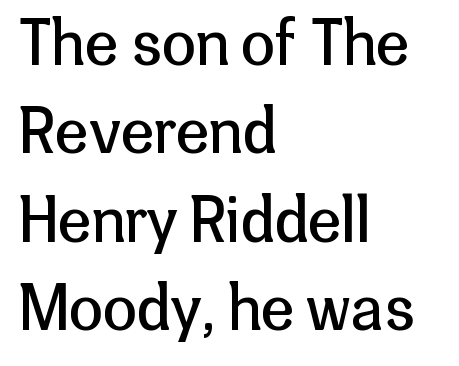
Q: Is the text bold? A: No.
Q: Is the text italic (slanted)? A: No, it is upright.
Q: Is the typeface a serif or a sans-serif typeface? A: Sans-serif.
Q: Is the text underlined? A: No.
Q: How is the paragraph aligned? A: Left-aligned.
Q: Is the spacing between letters normal or unusually wide? A: Normal.
Q: Is the spacing between lines tight, normal or loose? A: Normal.
Q: Width (condensed, normal, or wide)? A: Normal.
Q: Stroke contrast? A: Low.
Q: x-height? A: Medium.
Q: Monospaced? A: No.
